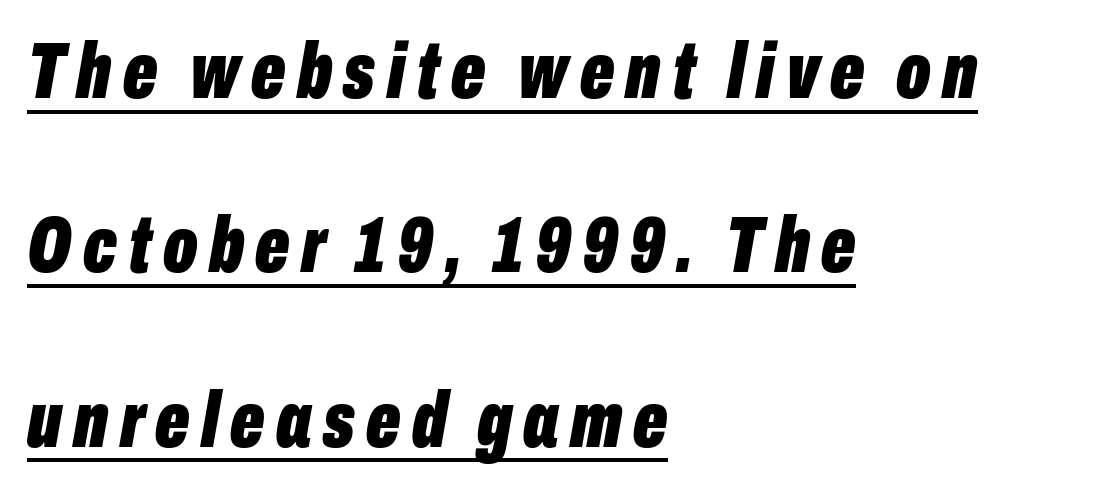
{"italic": "yes", "lean": "right", "slant_degrees": 10, "bold": "yes", "weight": "bold", "width": "condensed", "stroke_contrast": "low", "x_height": "medium", "monospaced": "no", "underline": "yes", "align": "left", "line_spacing": "loose", "line_spacing_ratio": 2.18, "glyph_px": 80}
